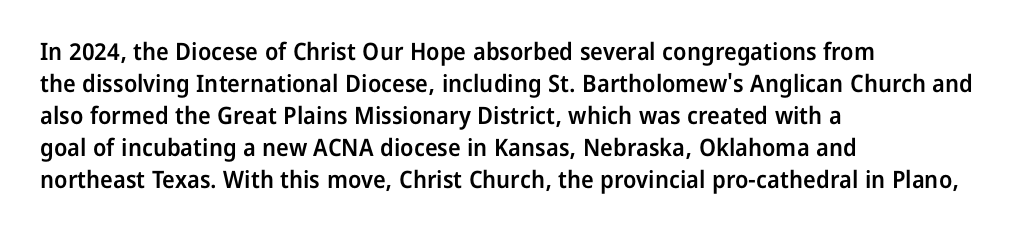
The image shows 24 px text type, upright; set left-aligned, normal line spacing (1.33x), normal letter spacing, not underlined.
